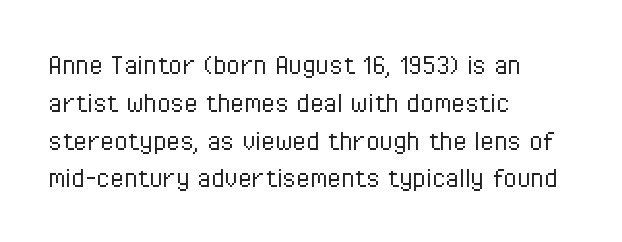
Q: Is the text bold? A: No.
Q: Is the text italic (slanted)? A: No, it is upright.
Q: Is the typeface a serif or a sans-serif typeface? A: Sans-serif.
Q: Is the text underlined? A: No.
Q: How is the paragraph aligned? A: Left-aligned.
Q: Is the spacing between letters normal or unusually wide? A: Normal.
Q: Width (condensed, normal, or wide)? A: Condensed.
Q: Stroke contrast? A: Low.
Q: x-height? A: Medium.
Q: Monospaced? A: No.
